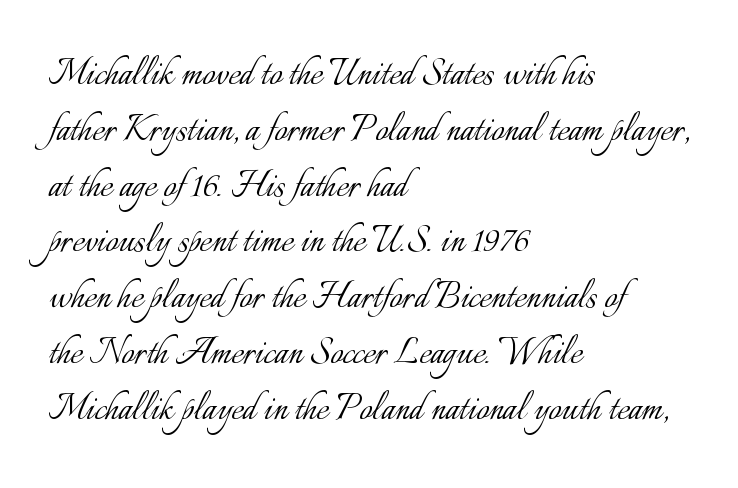
Q: Is the text bold? A: No.
Q: Is the text italic (slanted)? A: Yes.
Q: Is the text underlined? A: No.
Q: How is the paragraph aligned? A: Left-aligned.
Q: Is the spacing between letters normal or unusually wide? A: Normal.
Q: Width (condensed, normal, or wide)? A: Normal.
Q: Stroke contrast? A: Low.
Q: x-height? A: Small.
Q: Monospaced? A: No.
